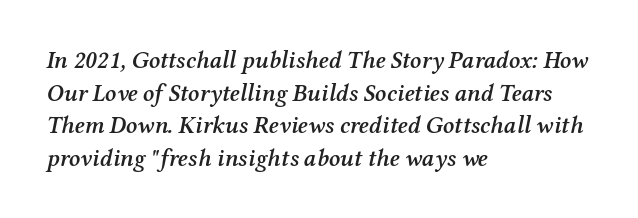
Q: Is the text bold? A: Semi-bold.
Q: Is the text italic (slanted)? A: Yes, it leans right by about 12 degrees.
Q: Is the text underlined? A: No.
Q: How is the paragraph aligned? A: Left-aligned.
Q: Is the spacing between letters normal or unusually wide? A: Normal.
Q: Is the spacing between lines tight, normal or loose? A: Normal.
